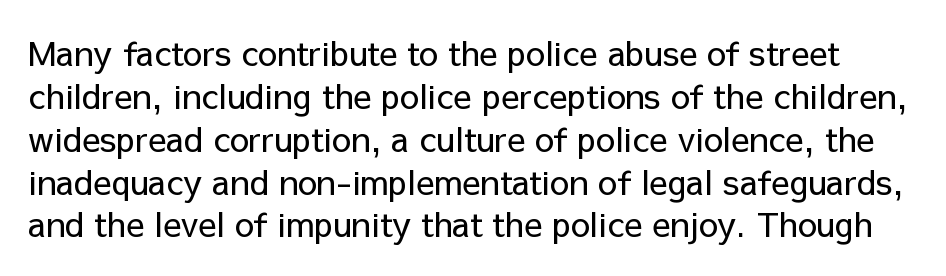
This sample has the flowing, uneven cadence of proportional lettering. The font family rendered here belongs to the sans-serif group. If you drew a line through each stem, it would be perfectly vertical. Vertically, the passage feels balanced, rows spaced as you'd expect. Unmarked baselines from the first word to the last.
